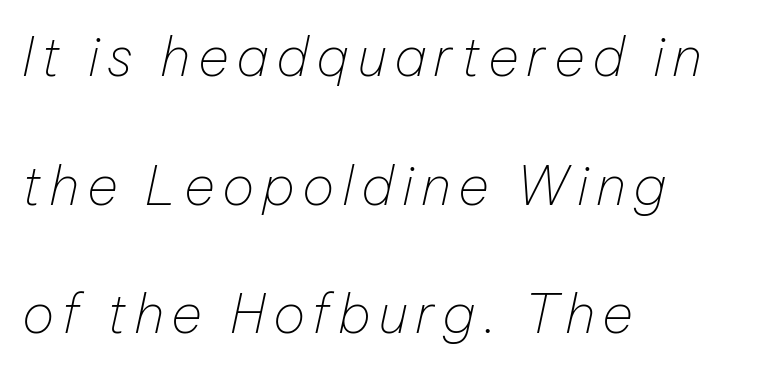
{"italic": "yes", "lean": "right", "slant_degrees": 12, "bold": "no", "weight": "thin", "width": "normal", "stroke_contrast": "low", "x_height": "medium", "monospaced": "no", "underline": "no", "align": "left", "line_spacing": "loose", "line_spacing_ratio": 2.38, "glyph_px": 54}
